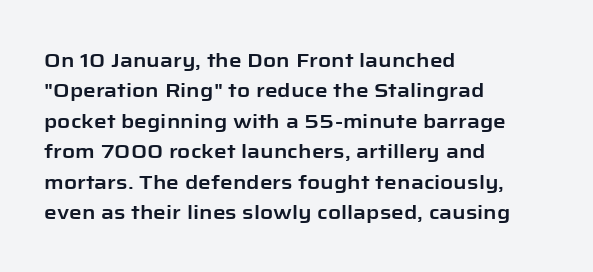
{"italic": "no", "underline": "no", "align": "left", "line_spacing": "normal", "line_spacing_ratio": 1.52, "letter_spacing": "normal", "letter_spacing_em": 0.0, "glyph_px": 20}
